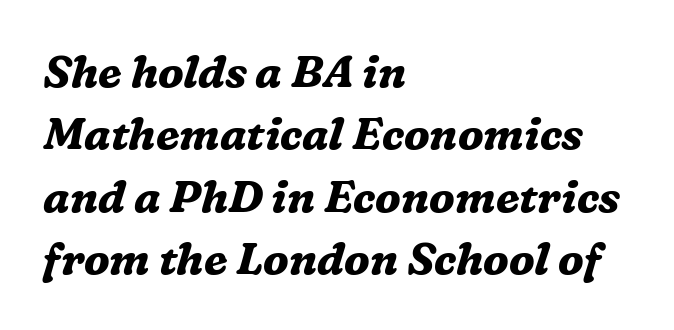
Q: Is the text bold? A: Yes.
Q: Is the text italic (slanted)? A: Yes, it leans right by about 16 degrees.
Q: Is the typeface a serif or a sans-serif typeface? A: Serif.
Q: Is the text underlined? A: No.
Q: How is the paragraph aligned? A: Left-aligned.
Q: Is the spacing between letters normal or unusually wide? A: Normal.
Q: Is the spacing between lines tight, normal or loose? A: Normal.
Q: Width (condensed, normal, or wide)? A: Normal.
Q: Stroke contrast? A: Medium.
Q: x-height? A: Medium.
Q: Monospaced? A: No.
